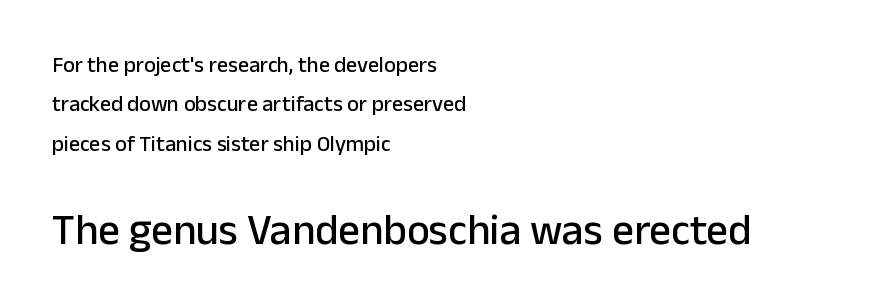
The font's upright variant was chosen for this text. You could call the tracking neutral — neither tight nor loose. Serifs: no, the terminals of the letterforms are clean. Which margin do the lines hug? The left one — the right edge is uneven. Top chunk: small. Bottom chunk: large. Each letter keeps its own natural width here, so spacing adapts to shape.
